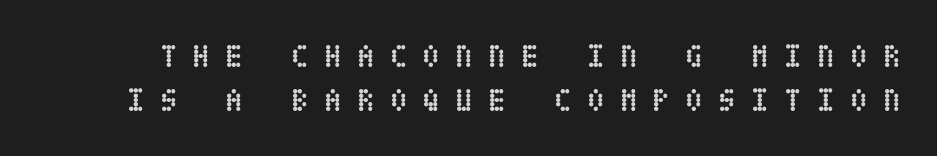
{"italic": "no", "bold": "yes", "weight": "semibold", "width": "condensed", "stroke_contrast": "low", "x_height": "large", "underline": "no", "line_spacing": "normal", "line_spacing_ratio": 1.39, "letter_spacing": "wide", "letter_spacing_em": 0.48, "glyph_px": 32}
